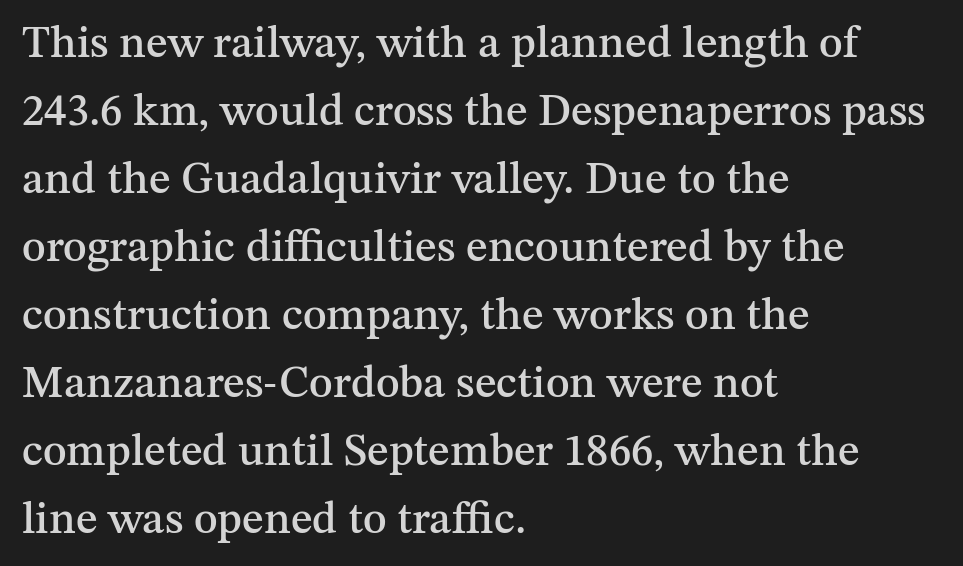
{"serif": "yes", "italic": "no", "width": "normal", "stroke_contrast": "medium", "x_height": "medium", "monospaced": "no", "underline": "no", "align": "left", "line_spacing": "normal", "line_spacing_ratio": 1.51, "letter_spacing": "normal", "letter_spacing_em": 0.0, "glyph_px": 45}
